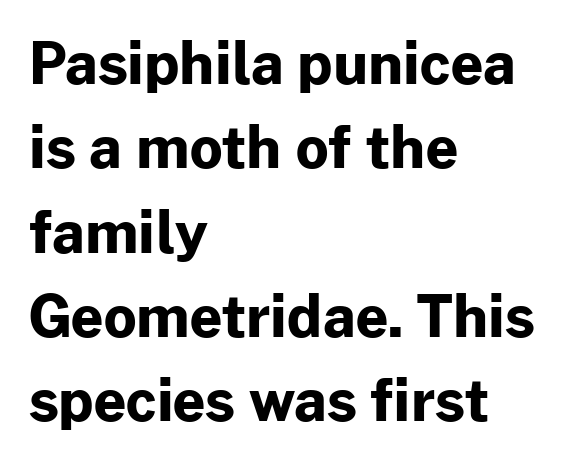
The image shows 57 px bold sans-serif type, upright; set left-aligned, normal line spacing (1.48x), normal letter spacing, not underlined; low stroke contrast and a medium x-height.
